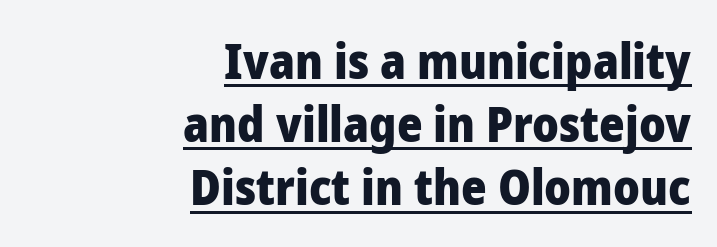
The image shows 49 px heavy sans-serif type, upright; set right-aligned, normal line spacing (1.29x), normal letter spacing, underlined; low stroke contrast and a medium x-height.
